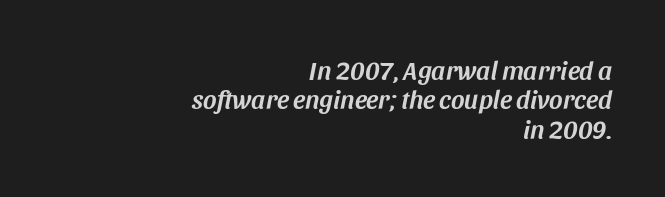
Q: Is the text italic (slanted)? A: Yes, it leans right by about 11 degrees.
Q: Is the text underlined? A: No.
Q: How is the paragraph aligned? A: Right-aligned.
Q: Is the spacing between letters normal or unusually wide? A: Normal.
Q: Is the spacing between lines tight, normal or loose? A: Tight.
